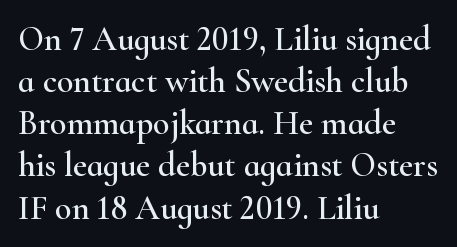
{"serif": "yes", "italic": "no", "width": "wide", "stroke_contrast": "high", "x_height": "small", "monospaced": "no", "underline": "no", "align": "left", "line_spacing_ratio": 1.24, "letter_spacing": "normal", "letter_spacing_em": 0.0, "glyph_px": 34}
